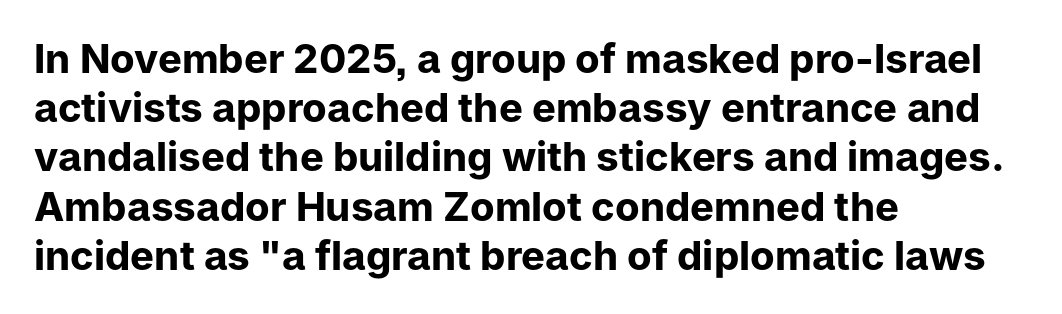
Glance below the letters and you will spot only blank space. Heft: maximum for text — a bold. What kind of face is this? One without serifs — a sans. Letter spacing: default.
